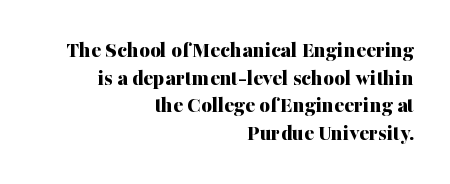
The typesetter chose a ragged-left arrangement here. Spacing between characters is what you'd get straight out of the box. Underlining? Definitely not there. Do the letters lean? They stand straight. Typesetter's note: full bold, strokes at maximum text heaviness.
